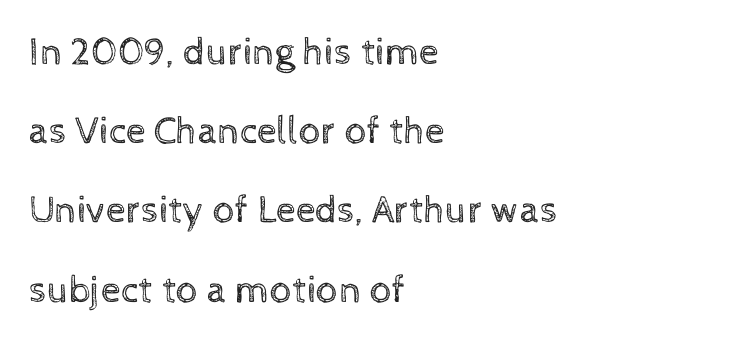
{"italic": "no", "bold": "no", "weight": "regular", "width": "normal", "x_height": "medium", "monospaced": "no", "underline": "no", "align": "left", "line_spacing": "loose", "line_spacing_ratio": 2.03, "letter_spacing": "normal", "letter_spacing_em": 0.0, "glyph_px": 39}
